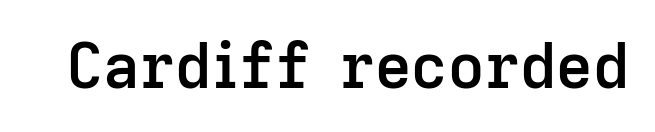
Notice how the stems are strictly vertical — no italics here. Check where the strokes stop: nothing finishes them off — pure sans. Stems and bowls a touch heavier than normal — semibold. The face used here is proportionally spaced, like ordinary book or web type.
